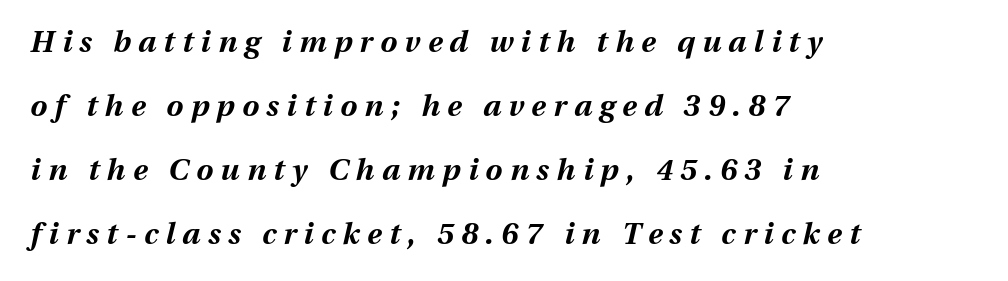
Q: Is the text bold? A: Yes.
Q: Is the text italic (slanted)? A: Yes, it leans right by about 13 degrees.
Q: Is the text underlined? A: No.
Q: How is the paragraph aligned? A: Left-aligned.
Q: Is the spacing between letters normal or unusually wide? A: Unusually wide.
Q: Is the spacing between lines tight, normal or loose? A: Loose.
Q: Width (condensed, normal, or wide)? A: Normal.
Q: Stroke contrast? A: Medium.
Q: x-height? A: Medium.
Q: Monospaced? A: No.
